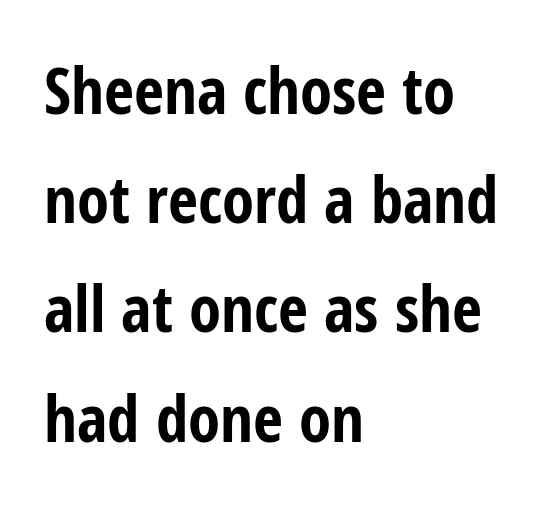
Q: Is the text bold? A: Yes.
Q: Is the text italic (slanted)? A: No, it is upright.
Q: Is the typeface a serif or a sans-serif typeface? A: Sans-serif.
Q: Is the text underlined? A: No.
Q: How is the paragraph aligned? A: Left-aligned.
Q: Is the spacing between letters normal or unusually wide? A: Normal.
Q: Is the spacing between lines tight, normal or loose? A: Normal.
Q: Width (condensed, normal, or wide)? A: Condensed.
Q: Stroke contrast? A: Low.
Q: x-height? A: Medium.
Q: Monospaced? A: No.
